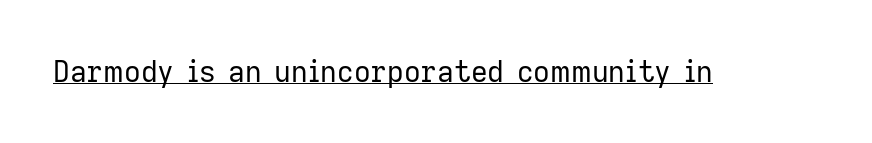
{"serif": "no", "italic": "no", "bold": "no", "weight": "regular", "width": "normal", "stroke_contrast": "low", "x_height": "medium", "monospaced": "no", "underline": "yes", "letter_spacing": "normal", "letter_spacing_em": 0.0, "glyph_px": 29}
